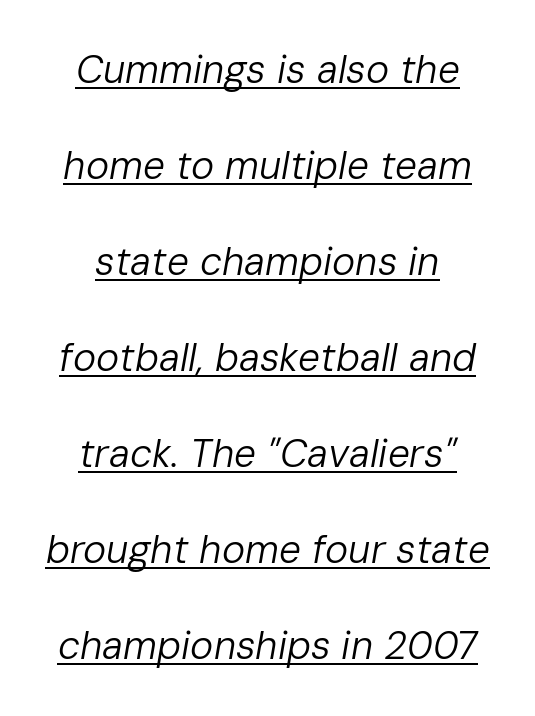
A typesetter would call this proportional, since set widths differ per character. Compared with undecorated copy, this sample adds a rule below the words. This rendering leaves character spacing at its baseline value. What's the leading like? Stretched, with rows far apart. The whitespace from short lines is split evenly between both sides.
